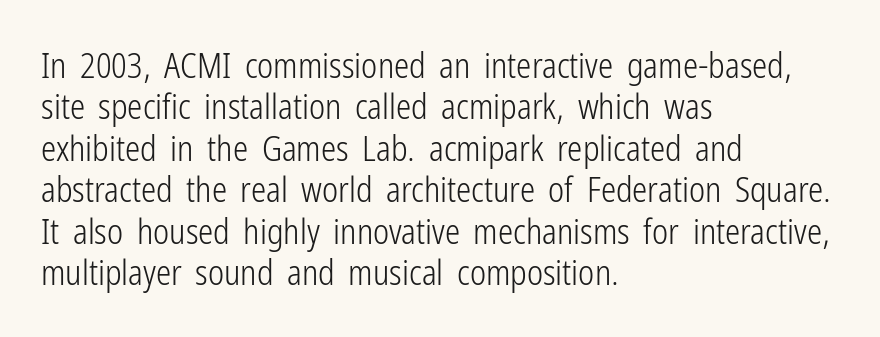
Q: Is the text bold? A: No.
Q: Is the text italic (slanted)? A: No, it is upright.
Q: Is the typeface a serif or a sans-serif typeface? A: Sans-serif.
Q: Is the text underlined? A: No.
Q: How is the paragraph aligned? A: Left-aligned.
Q: Is the spacing between letters normal or unusually wide? A: Normal.
Q: Width (condensed, normal, or wide)? A: Condensed.
Q: Stroke contrast? A: Low.
Q: x-height? A: Medium.
Q: Monospaced? A: No.
